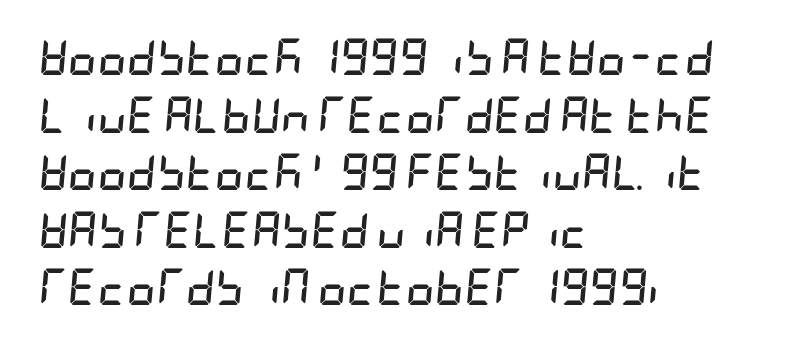
Standard letterfit; no display-style spreading of the glyphs. The line-height multiplier appears to be the usual default. The specimen omits any rule beneath the text block's lines. These lines stack with their left ends in a neat column.
